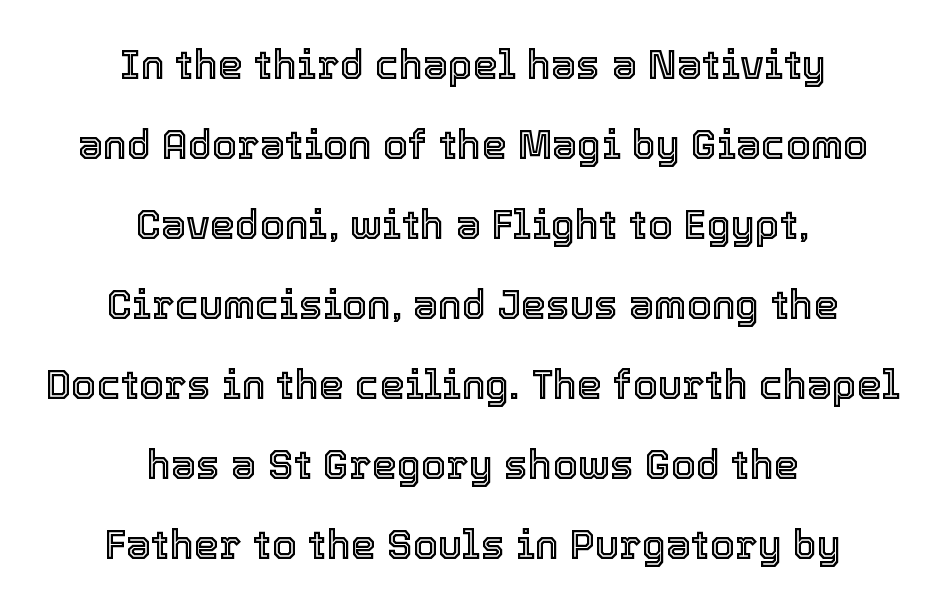
{"italic": "no", "width": "normal", "x_height": "medium", "monospaced": "no", "underline": "no", "align": "center", "line_spacing": "loose", "line_spacing_ratio": 2.0, "letter_spacing": "normal", "letter_spacing_em": 0.0, "glyph_px": 40}
